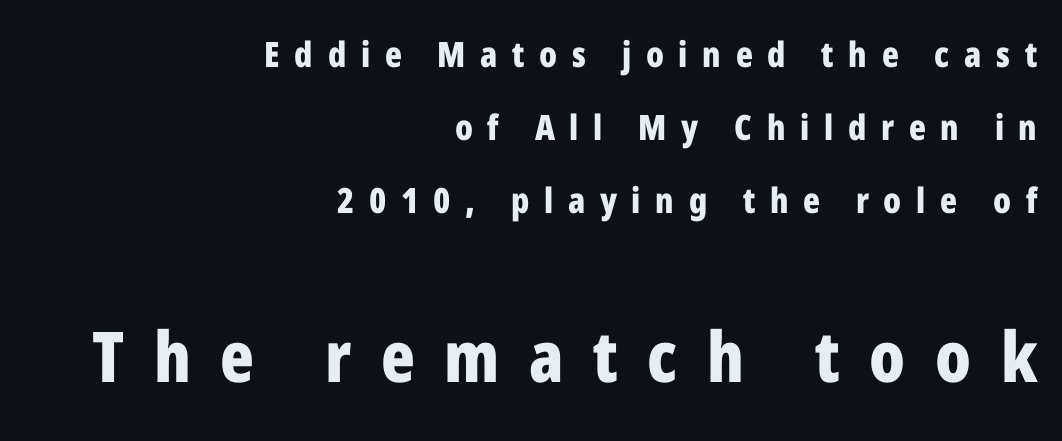
Q: Is the text bold? A: Yes.
Q: Is the text italic (slanted)? A: No, it is upright.
Q: Is the typeface a serif or a sans-serif typeface? A: Sans-serif.
Q: Is the text underlined? A: No.
Q: How is the paragraph aligned? A: Right-aligned.
Q: Is the spacing between letters normal or unusually wide? A: Unusually wide.
Q: Is the spacing between lines tight, normal or loose? A: Loose.
Q: Which block of text is set in a larger size, the first (top) or the second (bottom)? A: The second (bottom) one.
Q: Width (condensed, normal, or wide)? A: Condensed.
Q: Stroke contrast? A: Low.
Q: x-height? A: Medium.
Q: Monospaced? A: No.
